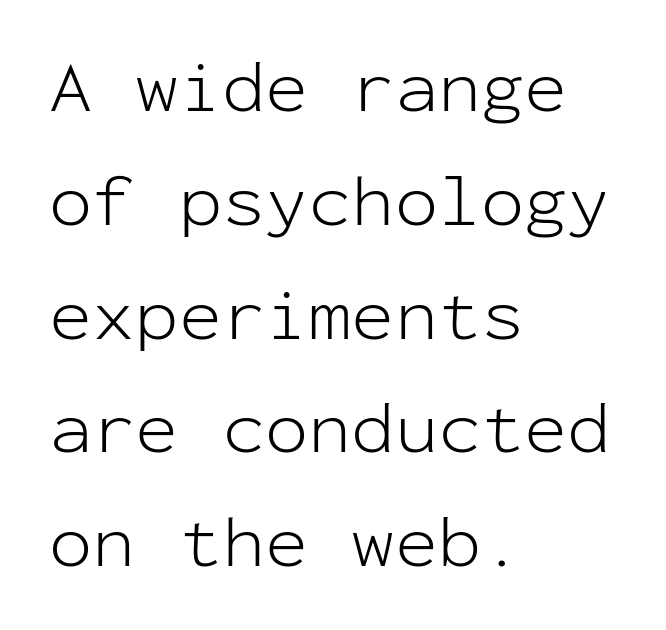
The image shows 72 px light sans-serif type, upright, monospaced; set left-aligned, normal line spacing (1.58x), normal letter spacing, not underlined; low stroke contrast and a medium x-height.
